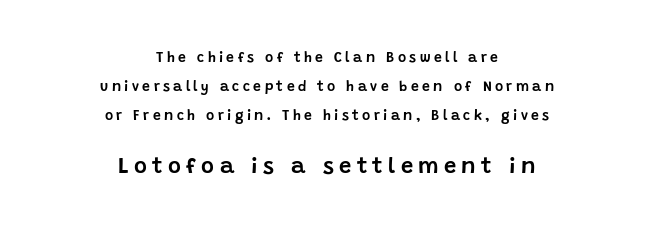
Tracking here is generous; glyphs stand well apart from one another. Horizontal alignment here is central, giving a formal, balanced look. Any mark beneath the type? The region is blank. Here the second block reads like a headline and the first like body copy.
